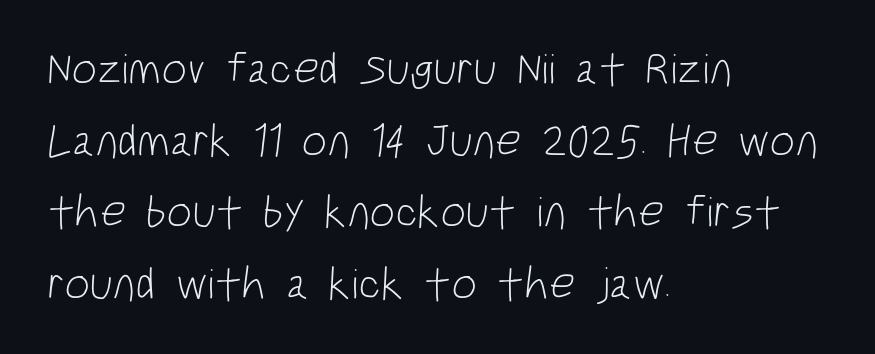
The letters advance in unequal steps, a hallmark of proportional type. The line texture is even and compact thanks to regular tracking. Does the type have serifs? No, each stem ends abruptly. Normally led — the rows are evenly, conventionally spaced. Letters rest on an invisible, unmarked baseline.
